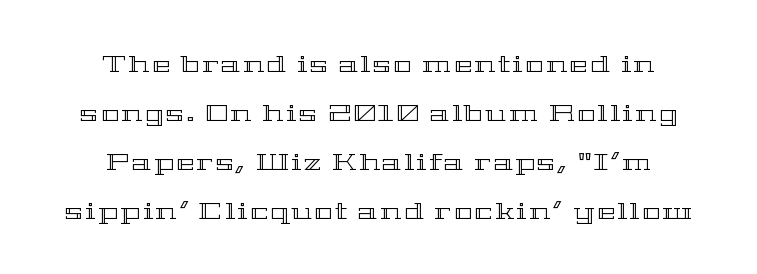
Q: Is the text italic (slanted)? A: No, it is upright.
Q: Is the text underlined? A: No.
Q: How is the paragraph aligned? A: Centered.
Q: Is the spacing between lines tight, normal or loose? A: Loose.
